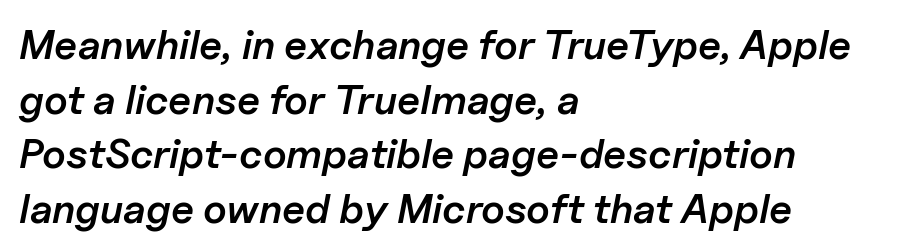
{"italic": "yes", "lean": "right", "slant_degrees": 11, "bold": "semi", "weight": "semibold", "width": "normal", "stroke_contrast": "low", "x_height": "medium", "monospaced": "no", "underline": "no", "align": "left", "line_spacing": "normal", "line_spacing_ratio": 1.33, "letter_spacing": "normal", "letter_spacing_em": 0.0, "glyph_px": 41}
